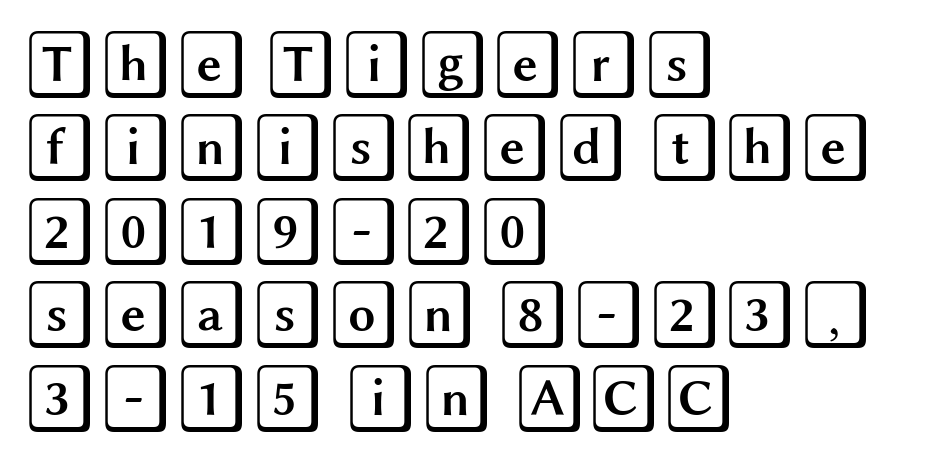
The image shows 69 px wide type, upright; set left-aligned, line spacing 1.21x, normal letter spacing, not underlined; a large x-height.
